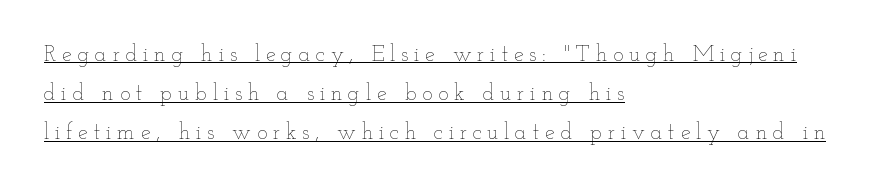
Q: Is the text bold? A: No.
Q: Is the text italic (slanted)? A: No, it is upright.
Q: Is the text underlined? A: Yes.
Q: How is the paragraph aligned? A: Left-aligned.
Q: Is the spacing between letters normal or unusually wide? A: Unusually wide.
